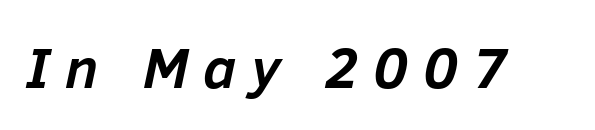
The image shows 57 px semibold type, italic (leaning right); set unusually wide letter spacing (+0.26 em), not underlined; low stroke contrast and a medium x-height.
